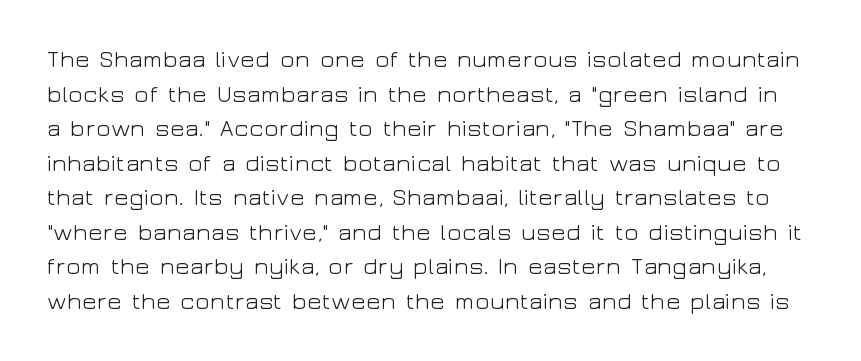
In terms of leading, this rendering sits right in the middle. If you drew a line through each stem, it would be perfectly vertical. Letter spacing: default. Check under the words: just untouched page. Is this a heavy cut? Hardly; it is regular or lighter.
